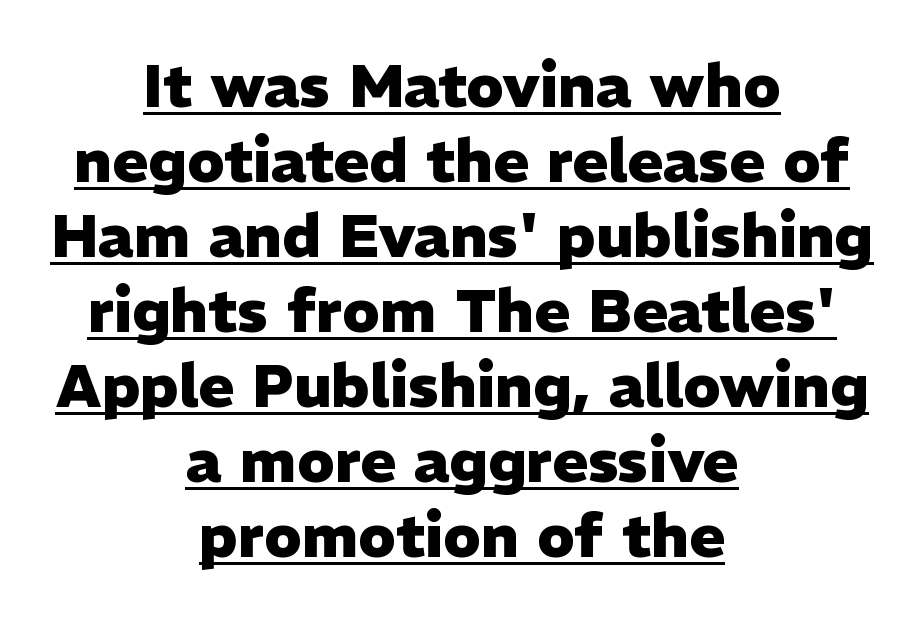
{"serif": "no", "italic": "no", "bold": "yes", "weight": "heavy", "width": "normal", "stroke_contrast": "low", "x_height": "medium", "monospaced": "no", "underline": "yes", "align": "center", "line_spacing": "normal", "line_spacing_ratio": 1.25, "letter_spacing": "normal", "letter_spacing_em": 0.0, "glyph_px": 60}
